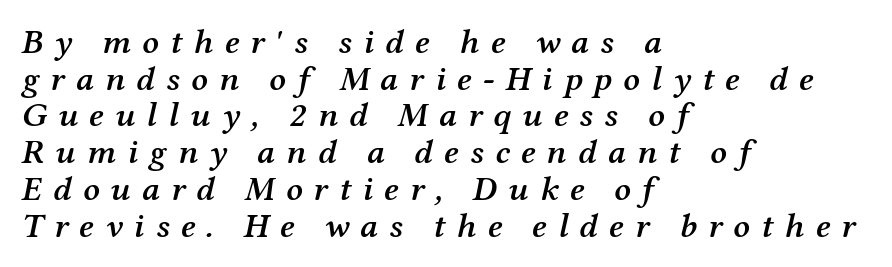
The string is rendered with underlining switched off. Compared with typical paragraphs, the rows here are closer together. Think of a printed novel: that variable character pitch is what you see here. There is plenty of visible air inserted between adjacent glyphs.
